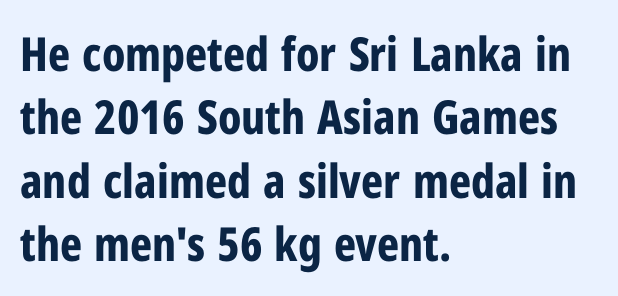
{"serif": "no", "italic": "no", "bold": "yes", "weight": "bold", "width": "condensed", "stroke_contrast": "low", "x_height": "medium", "monospaced": "no", "underline": "no", "align": "left", "line_spacing": "normal", "line_spacing_ratio": 1.35, "letter_spacing": "normal", "letter_spacing_em": 0.0, "glyph_px": 47}
